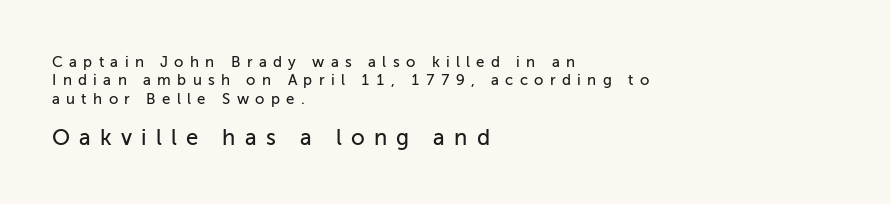
Q: Is the text italic (slanted)? A: No, it is upright.
Q: Is the text underlined? A: No.
Q: How is the paragraph aligned? A: Left-aligned.
Q: Is the spacing between letters normal or unusually wide? A: Unusually wide.
Q: Which block of text is set in a larger size, the first (top) or the second (bottom)? A: The second (bottom) one.
